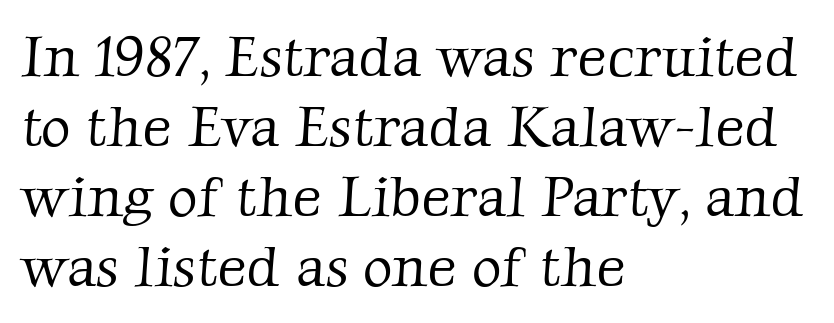
Q: Is the text bold? A: No.
Q: Is the typeface a serif or a sans-serif typeface? A: Serif.
Q: Is the text underlined? A: No.
Q: How is the paragraph aligned? A: Left-aligned.
Q: Is the spacing between letters normal or unusually wide? A: Normal.
Q: Width (condensed, normal, or wide)? A: Normal.
Q: Stroke contrast? A: Low.
Q: x-height? A: Medium.
Q: Monospaced? A: No.
